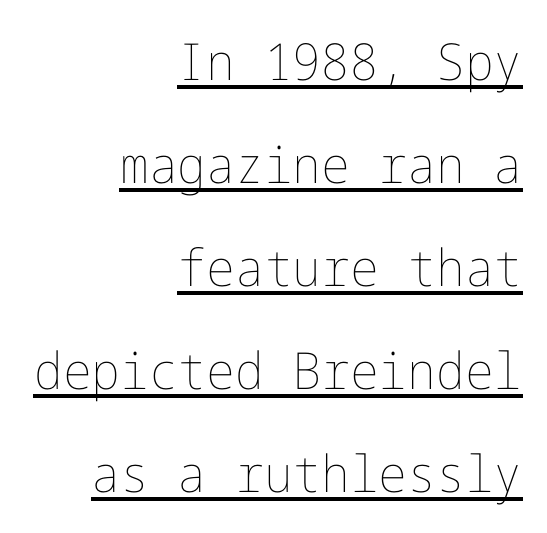
{"italic": "no", "bold": "no", "weight": "thin", "width": "normal", "stroke_contrast": "low", "x_height": "medium", "underline": "yes", "align": "right", "line_spacing": "loose", "line_spacing_ratio": 2.02, "letter_spacing": "normal", "letter_spacing_em": 0.0, "glyph_px": 51}
